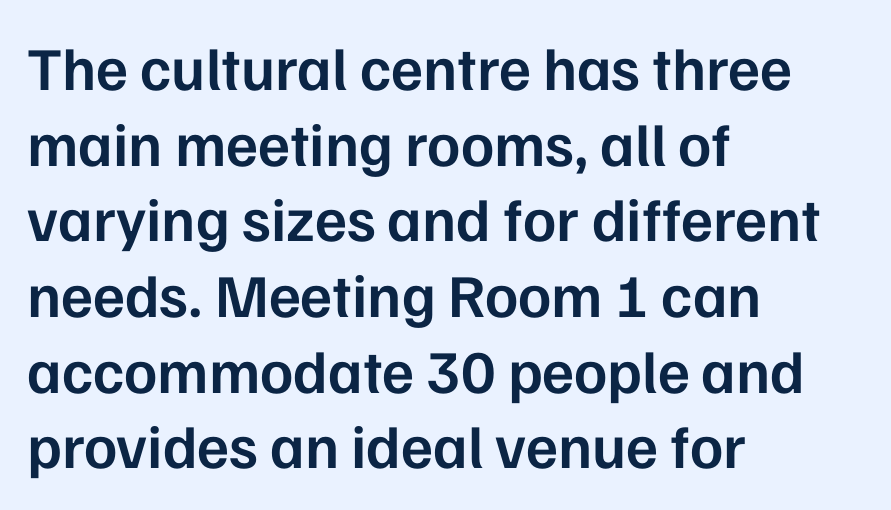
Firm but not heavy-handed strokes: this text is semibold. Compared with a centered layout, this one pins lines to the left instead. Spacing verdict: proportional, widths tailored to each character. No extra tracking has been applied to these lines. The axis of the letterforms is exactly vertical. Check under the words: just untouched page.
